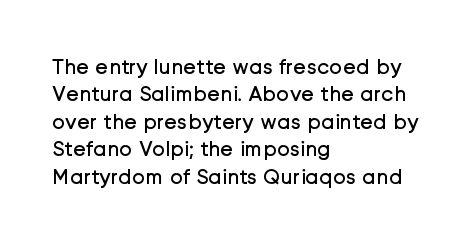
Counters stay open thanks to moderate or lighter strokes. All the whitespace from short lines collects on the right. Normally led — the rows are evenly, conventionally spaced. The glyphs are unaccompanied by any horizontal stroke below them.
